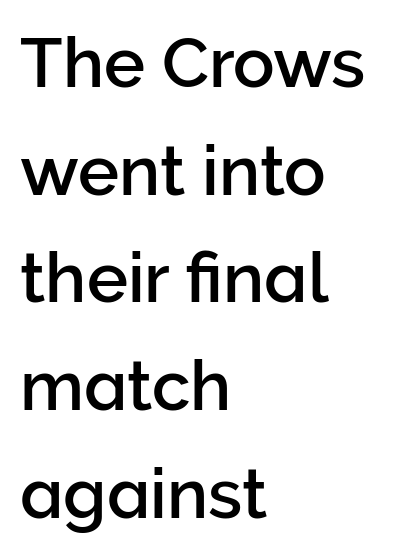
{"serif": "no", "italic": "no", "width": "normal", "stroke_contrast": "low", "x_height": "medium", "monospaced": "no", "underline": "no", "align": "left", "line_spacing": "normal", "line_spacing_ratio": 1.56, "letter_spacing": "normal", "letter_spacing_em": 0.0, "glyph_px": 69}
